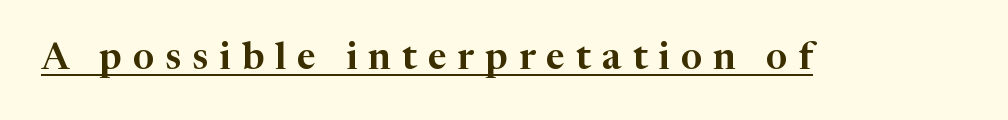
You can tell from the footed stems that serif type was used. Note the varied advance widths — an 'i' is clearly narrower than an 'm'. The gaps between neighbouring characters are conspicuously large. Caption: lettering with a line underneath. Posture: upright roman.
